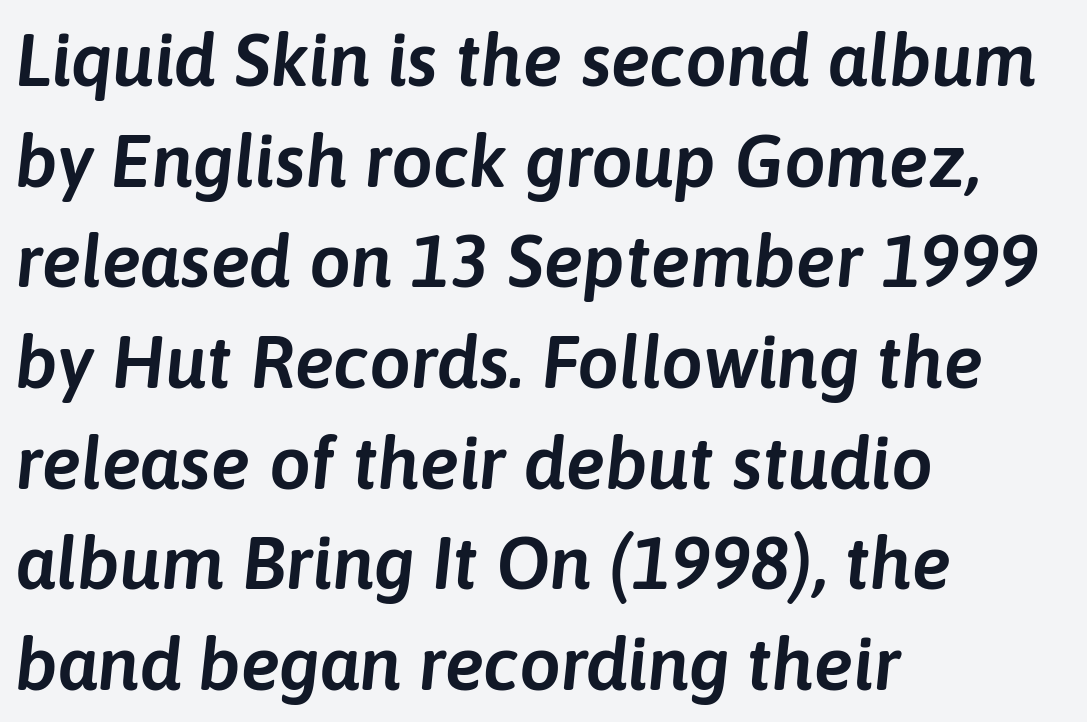
Q: Is the text italic (slanted)? A: Yes, it leans right by about 6 degrees.
Q: Is the text underlined? A: No.
Q: How is the paragraph aligned? A: Left-aligned.
Q: Is the spacing between letters normal or unusually wide? A: Normal.
Q: Is the spacing between lines tight, normal or loose? A: Normal.
Q: Width (condensed, normal, or wide)? A: Normal.
Q: Stroke contrast? A: Low.
Q: x-height? A: Medium.
Q: Monospaced? A: No.
